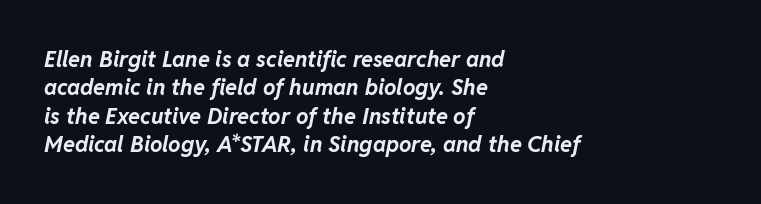
Look at the stroke-to-counter ratio: heavy, a bold. Compared with typical paragraphs, the rows here are spaced about the same. Reading down the block, your eye returns to a fixed left position each line. The face used here is rendered with its standard letterfit.
